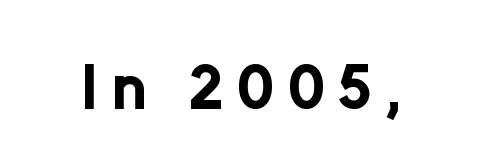
Set as a true bold cut, around the 700 mark. These lines are rendered in a variable-pitch font. Words float on clear page, feet unadorned. Classification — sans serif. Characters remain perfectly vertical along every line.
